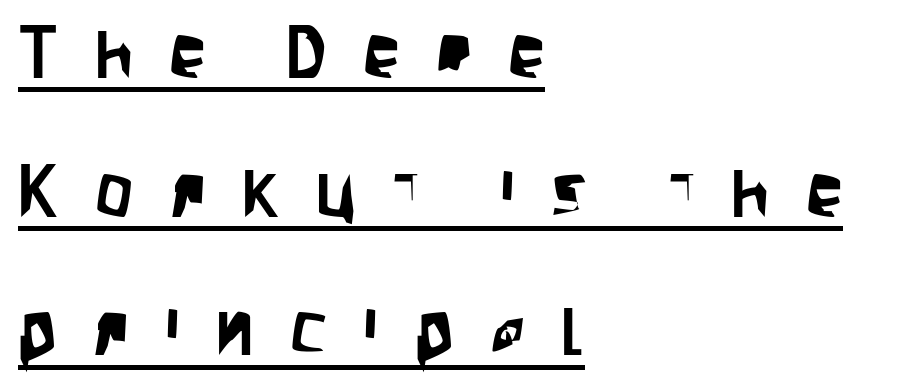
{"serif": "no", "italic": "no", "width": "condensed", "stroke_contrast": "low", "x_height": "large", "monospaced": "no", "underline": "yes", "align": "left", "line_spacing_ratio": 1.85, "letter_spacing": "wide", "letter_spacing_em": 0.48, "glyph_px": 75}
